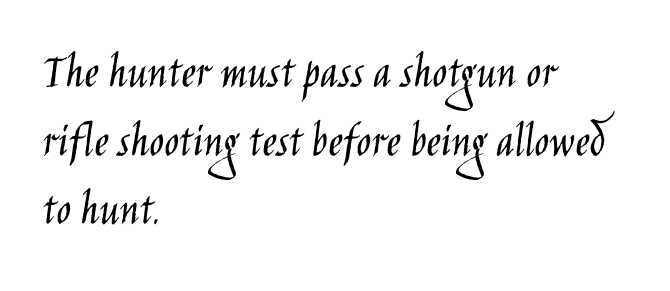
The line-height multiplier appears to be the usual default. The face used here is proportionally spaced, like ordinary book or web type. The passage is arranged the way most books set body copy — flush left. Each row of text sits above clean, open space.
